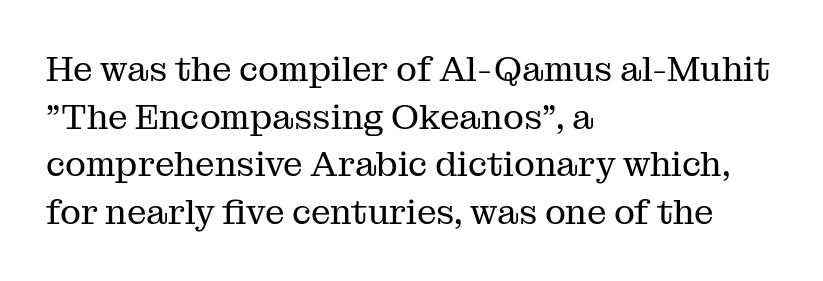
Q: Is the text bold? A: No.
Q: Is the text italic (slanted)? A: No, it is upright.
Q: Is the typeface a serif or a sans-serif typeface? A: Serif.
Q: Is the text underlined? A: No.
Q: How is the paragraph aligned? A: Left-aligned.
Q: Is the spacing between letters normal or unusually wide? A: Normal.
Q: Is the spacing between lines tight, normal or loose? A: Normal.
Q: Width (condensed, normal, or wide)? A: Normal.
Q: Stroke contrast? A: Medium.
Q: x-height? A: Medium.
Q: Monospaced? A: No.
